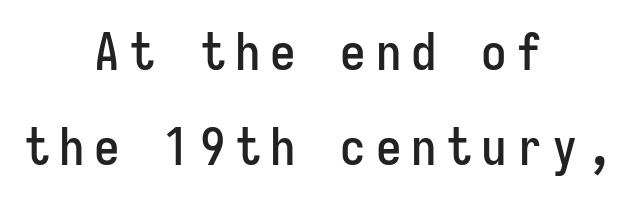
The image shows 51 px condensed sans-serif type, upright, monospaced; set centered, line spacing 1.87x, not underlined; low stroke contrast and a medium x-height.
